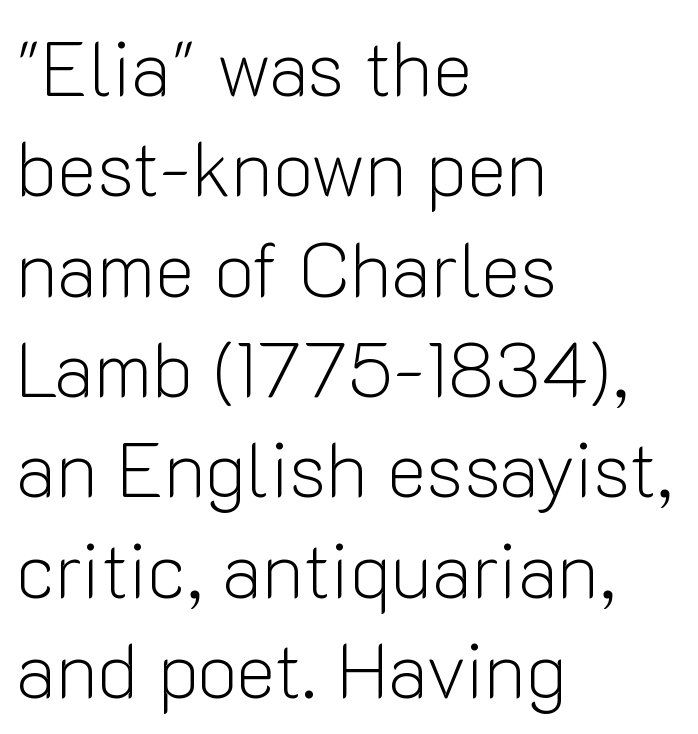
{"serif": "no", "italic": "no", "bold": "no", "weight": "light", "width": "normal", "stroke_contrast": "low", "x_height": "medium", "monospaced": "no", "underline": "no", "align": "left", "line_spacing": "normal", "line_spacing_ratio": 1.32, "letter_spacing": "normal", "letter_spacing_em": 0.0, "glyph_px": 76}
